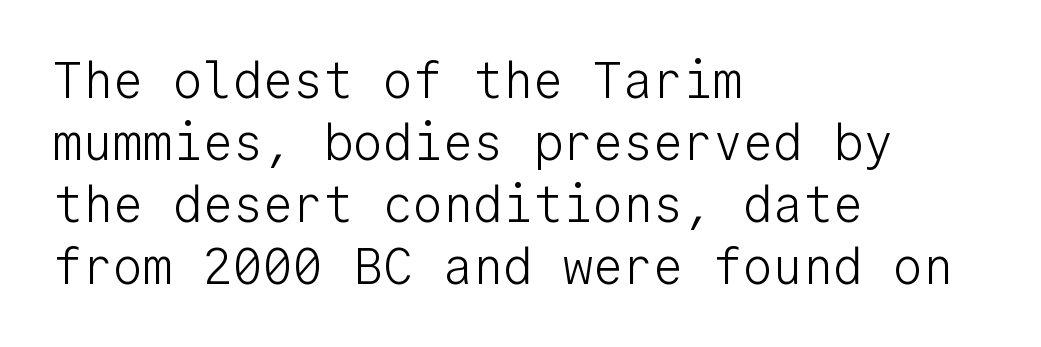
{"serif": "no", "italic": "no", "bold": "no", "weight": "light", "width": "normal", "stroke_contrast": "low", "x_height": "medium", "monospaced": "yes", "underline": "no", "align": "left", "line_spacing_ratio": 1.24, "letter_spacing": "normal", "letter_spacing_em": 0.0, "glyph_px": 50}
